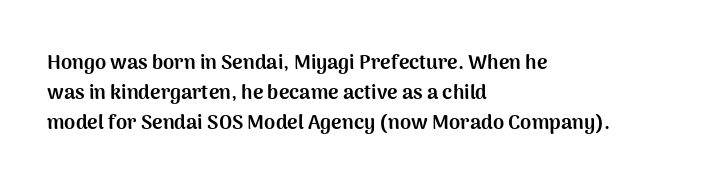
{"italic": "no", "bold": "yes", "underline": "no", "align": "left", "line_spacing": "normal", "line_spacing_ratio": 1.49, "letter_spacing": "normal", "letter_spacing_em": 0.0, "glyph_px": 20}
